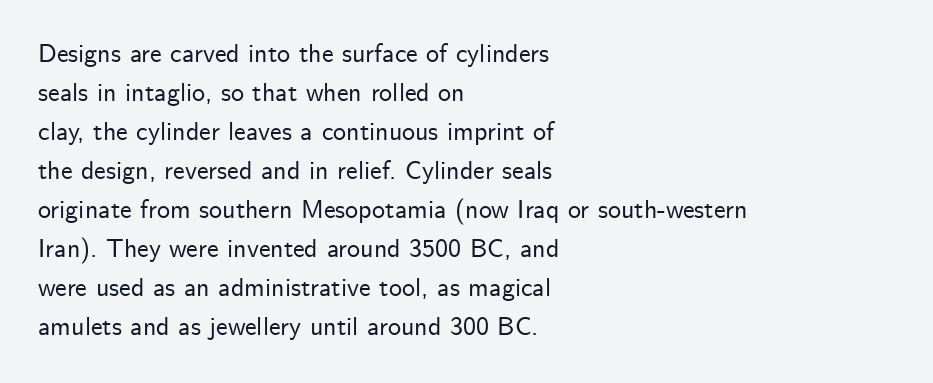
The compositor pushed each line to the left boundary. Every stem runs plumb, perpendicular to the baseline. This sample keeps an unexceptional amount of space between lines. Here the glyphs are tracked normally, forming tight word shapes. Descender tails drop into unmarked territory.
